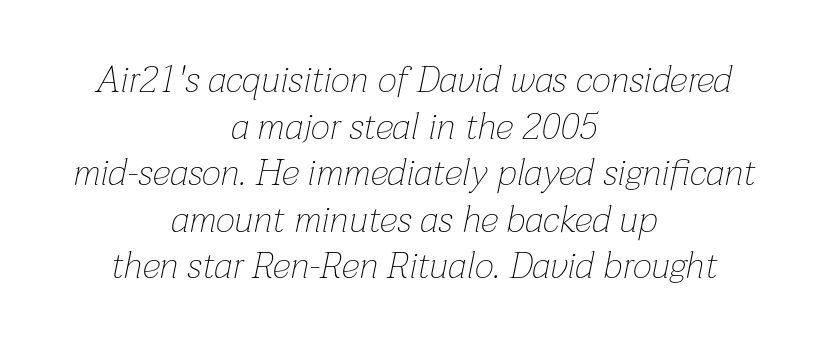
Q: Is the text bold? A: No.
Q: Is the text italic (slanted)? A: Yes, it leans right by about 12 degrees.
Q: Is the text underlined? A: No.
Q: How is the paragraph aligned? A: Centered.
Q: Is the spacing between letters normal or unusually wide? A: Normal.
Q: Is the spacing between lines tight, normal or loose? A: Normal.
Q: Width (condensed, normal, or wide)? A: Normal.
Q: Stroke contrast? A: Low.
Q: x-height? A: Medium.
Q: Monospaced? A: No.
